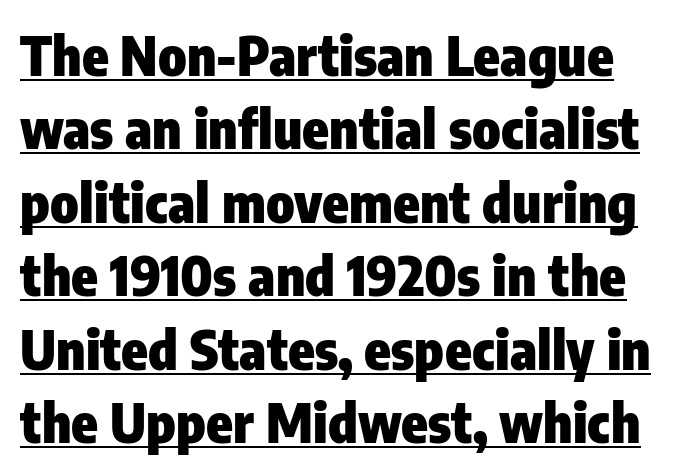
{"serif": "no", "italic": "no", "bold": "yes", "weight": "heavy", "width": "condensed", "stroke_contrast": "low", "x_height": "medium", "monospaced": "no", "underline": "yes", "line_spacing": "normal", "line_spacing_ratio": 1.36, "letter_spacing": "normal", "letter_spacing_em": 0.0, "glyph_px": 54}
